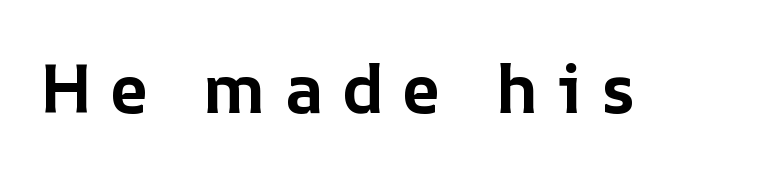
Q: Is the text bold? A: Yes.
Q: Is the text italic (slanted)? A: No, it is upright.
Q: Is the text underlined? A: No.
Q: Is the spacing between letters normal or unusually wide? A: Unusually wide.
Q: Width (condensed, normal, or wide)? A: Normal.
Q: Stroke contrast? A: Low.
Q: x-height? A: Medium.
Q: Monospaced? A: No.
